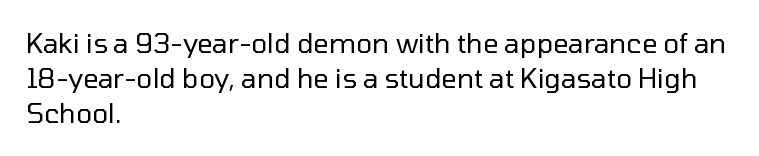
The image shows 27 px text type, upright; set left-aligned, normal line spacing (1.3x), normal letter spacing, not underlined.
